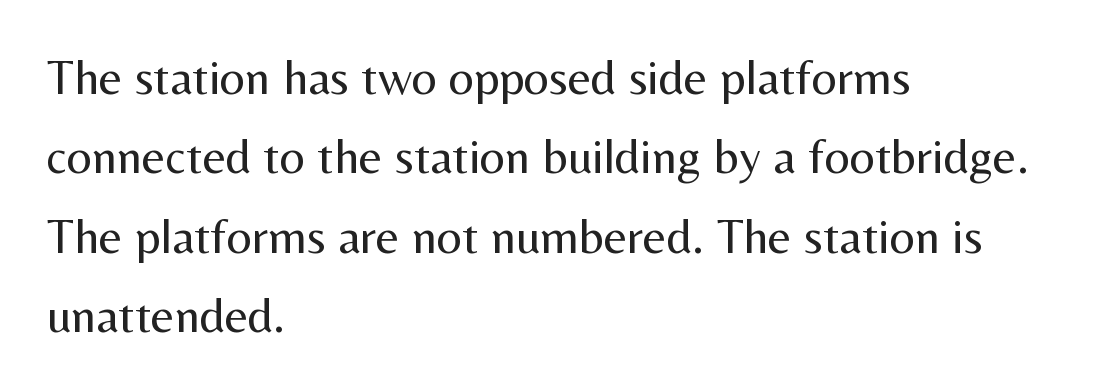
{"serif": "no", "italic": "no", "bold": "no", "weight": "regular", "width": "normal", "stroke_contrast": "medium", "x_height": "medium", "monospaced": "no", "underline": "no", "align": "left", "line_spacing": "normal", "line_spacing_ratio": 1.59, "letter_spacing": "normal", "letter_spacing_em": 0.0, "glyph_px": 50}
